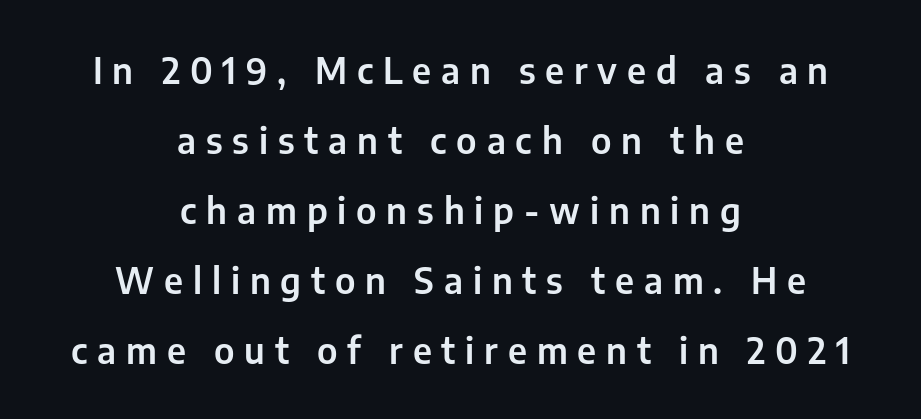
Lines of text with bare space underneath. If you folded the block vertically in half, each line would mirror itself in length. If you measured baseline to baseline, you'd find a long distance. The rendering shows plain stroke endings on the letterforms — a sans-serif design. The tracking jumps out immediately: characters are airy and widely separated.
